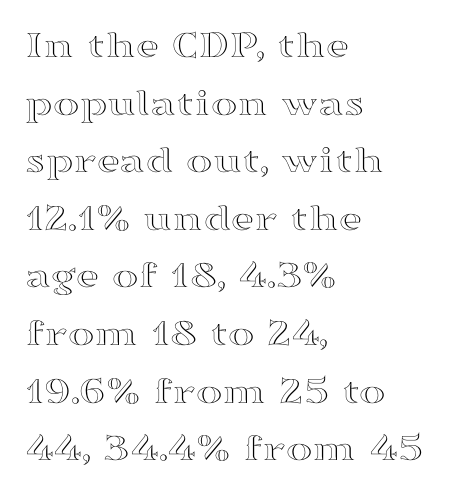
Posture: vertical. Reading down the block, your eye returns to a fixed left position each line. The rows are spaced the way most documents space them. Here the designer chose a conventional face with non-uniform glyph widths. The rendering keeps characters at their native spacing. The words here are not underlined.
